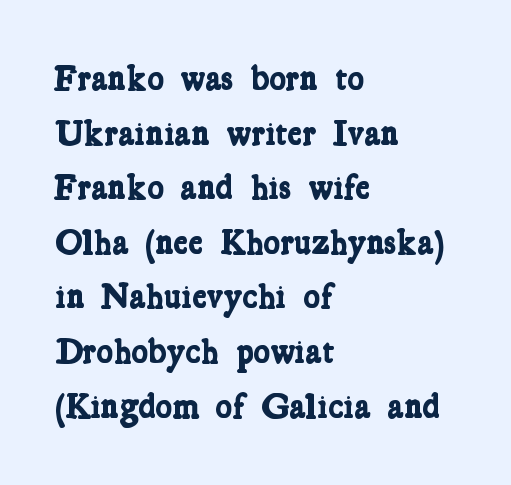
Observe the ordinary spacing: letters are neighbours, not strangers. Where is the straight margin? On the left. The characters display serif detailing at their extremities. Only glyphs here, with clear space below each row.
